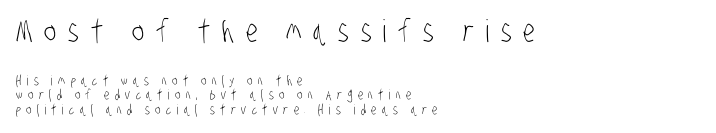
Compared with a centered layout, this one pins lines to the left instead. Anything drawn beneath the words? Only blank space. The designer dialed line spacing down below the default. The first block has been scaled up relative to the second. Students, note that the glyphs here are deliberately spaced far apart.
